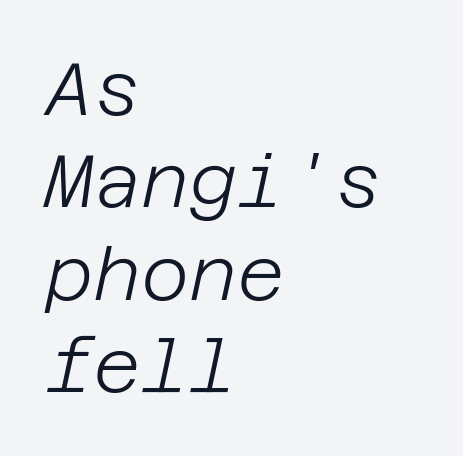
{"italic": "yes", "lean": "right", "slant_degrees": 12, "bold": "no", "weight": "light", "width": "normal", "stroke_contrast": "low", "x_height": "large", "underline": "no", "align": "left", "line_spacing": "normal", "line_spacing_ratio": 1.25, "letter_spacing": "normal", "letter_spacing_em": 0.0, "glyph_px": 74}
